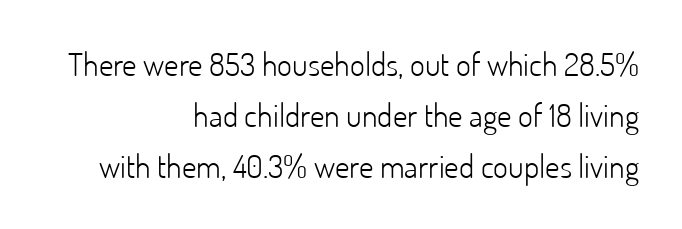
The image shows 32 px light sans-serif type, upright; set right-aligned, normal line spacing (1.59x), normal letter spacing, not underlined; low stroke contrast and a small x-height.
